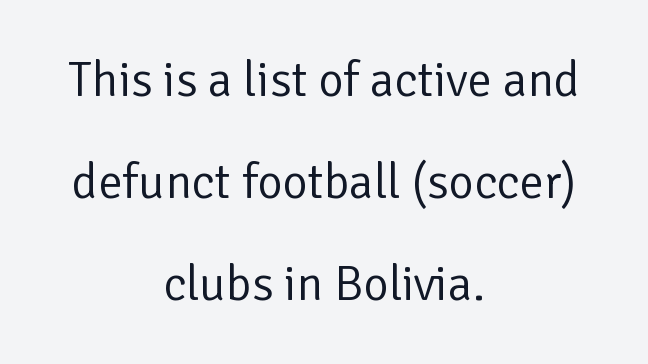
The typography opts for an upright posture over an oblique one. Tracking here is standard; glyphs follow each other at the usual distance. Think standard paragraph weight, or any step lighter than that. The text was rendered using a sans face with plain stroke endings. These lines stack symmetrically, like a column narrowing and widening about its center. The glyphs are unaccompanied by any horizontal stroke below them.
